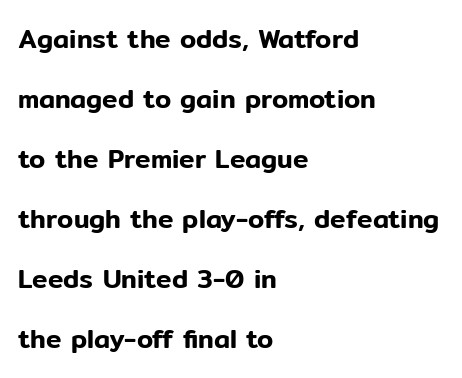
Q: Is the text italic (slanted)? A: No, it is upright.
Q: Is the text underlined? A: No.
Q: How is the paragraph aligned? A: Left-aligned.
Q: Is the spacing between letters normal or unusually wide? A: Normal.
Q: Is the spacing between lines tight, normal or loose? A: Loose.
